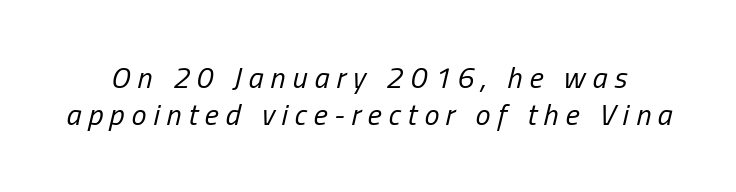
A light-to-regular cut is what we see here. The passage shown leans; its letterforms are oblique. One glance says typical: line gaps are just what's usual. The face used here is proportionally spaced, like ordinary book or web type.
